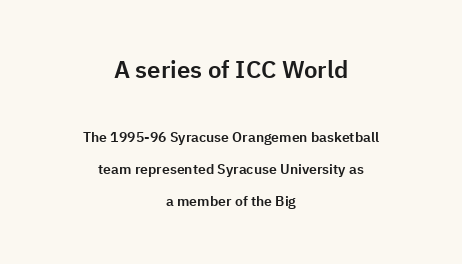
{"italic": "no", "underline": "no", "align": "center", "line_spacing": "loose", "line_spacing_ratio": 2.31, "letter_spacing": "normal", "letter_spacing_em": 0.0, "larger_block": "first", "size_ratio": 1.71, "glyph_px": 24}
